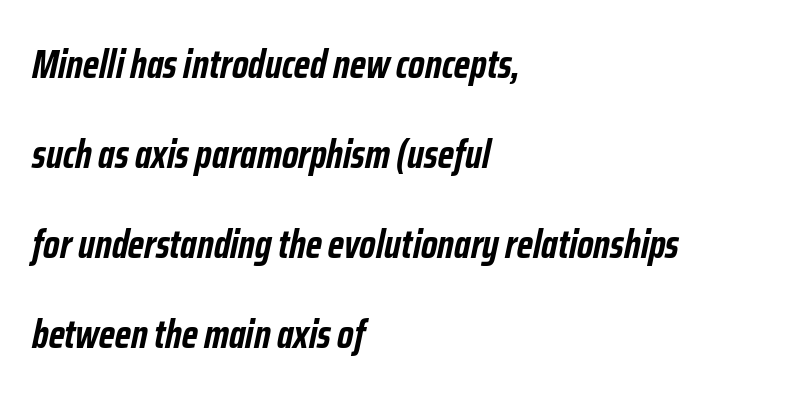
Each word holds together tightly as a unit, with standard inter-letter gaps. The foot of each line stays bare and open. What weight is shown? A full bold with thick strokes. Every row of glyphs begins at an identical x-position on the left.
